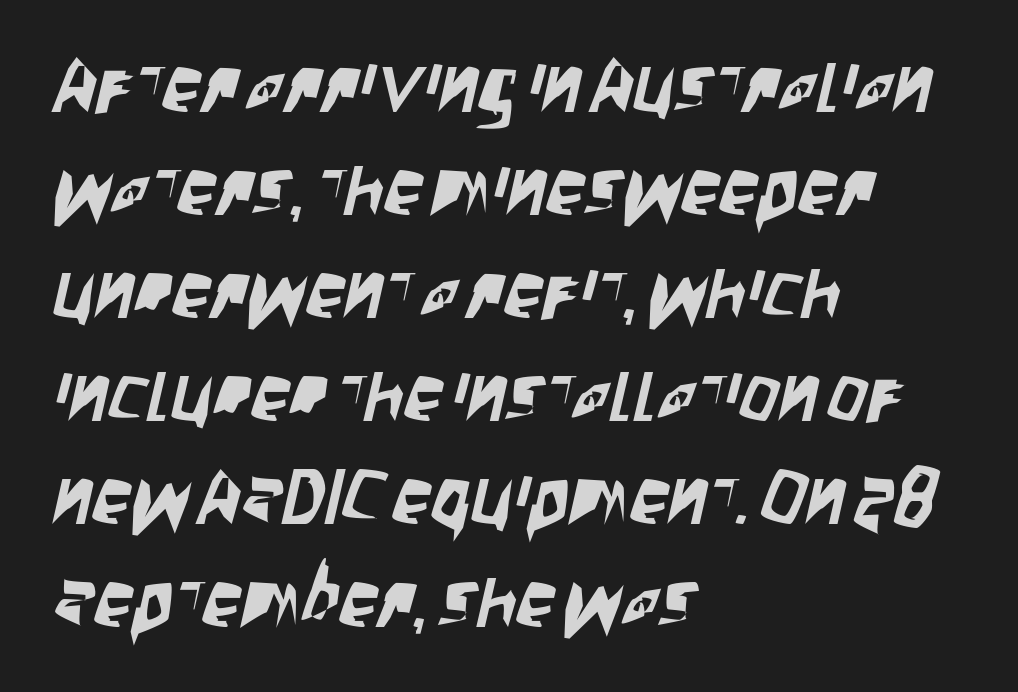
The passage is arranged the way most books set body copy — flush left. A typesetter would call this proportional, since set widths differ per character. Default kerning and tracking; the words read as compact shapes. The specimen omits any rule beneath the text block's lines.
